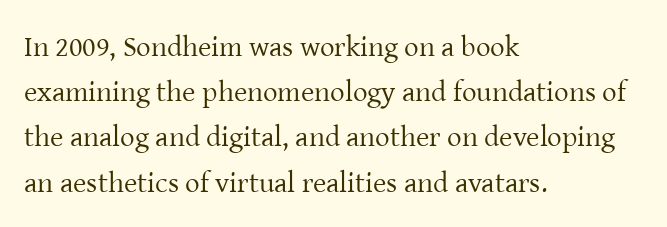
{"serif": "yes", "italic": "no", "bold": "no", "weight": "regular", "width": "normal", "stroke_contrast": "low", "x_height": "medium", "monospaced": "no", "underline": "no", "align": "left", "line_spacing": "normal", "line_spacing_ratio": 1.56, "letter_spacing": "normal", "letter_spacing_em": 0.0, "glyph_px": 29}
